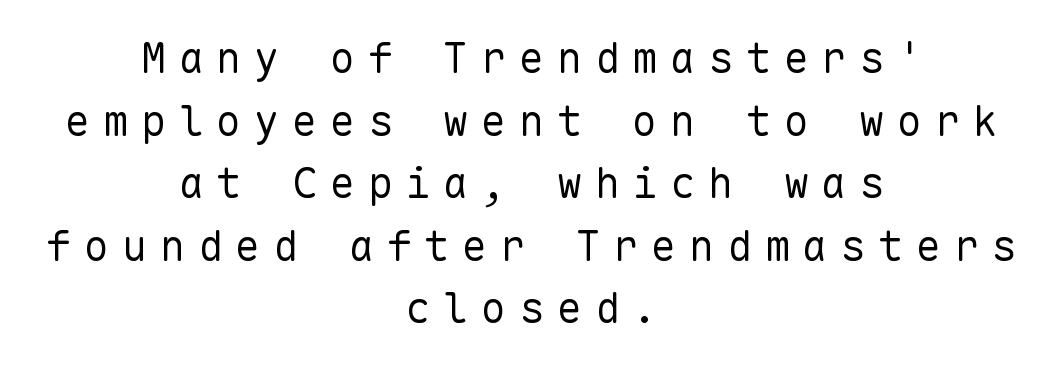
Q: Is the text bold? A: No.
Q: Is the text italic (slanted)? A: No, it is upright.
Q: Is the typeface a serif or a sans-serif typeface? A: Sans-serif.
Q: Is the text underlined? A: No.
Q: How is the paragraph aligned? A: Centered.
Q: Is the spacing between letters normal or unusually wide? A: Unusually wide.
Q: Is the spacing between lines tight, normal or loose? A: Normal.
Q: Width (condensed, normal, or wide)? A: Normal.
Q: Stroke contrast? A: Low.
Q: x-height? A: Medium.
Q: Monospaced? A: Yes.
